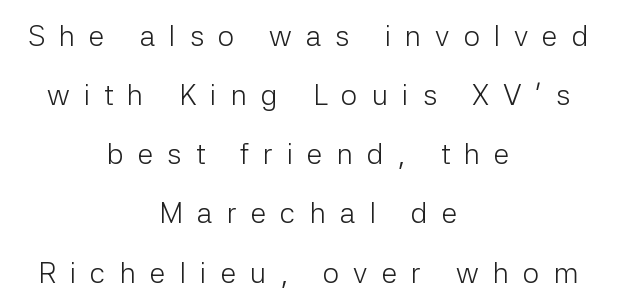
The baseline area is clear. If you measured baseline to baseline, you'd find a long distance. The strokes carry an ordinary text weight at most. Casual observation: everything's sitting right in the middle. These lines are rendered in a variable-pitch font.
